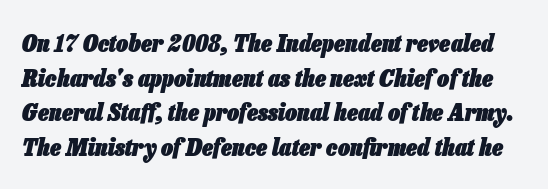
Unmarked baselines from the first word to the last. Characters follow at the spacing the type designer built in. Does the lettering tilt? It does — this is italic. Leading: standard. The strokes are fattened all the way to bold.
